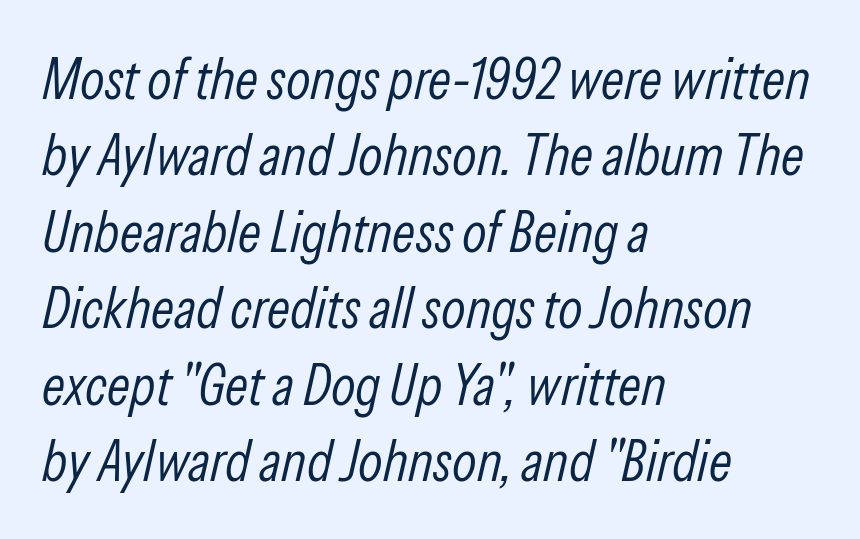
Q: Is the text bold? A: No.
Q: Is the text italic (slanted)? A: Yes, it leans right by about 13 degrees.
Q: Is the text underlined? A: No.
Q: How is the paragraph aligned? A: Left-aligned.
Q: Is the spacing between letters normal or unusually wide? A: Normal.
Q: Is the spacing between lines tight, normal or loose? A: Normal.
Q: Width (condensed, normal, or wide)? A: Condensed.
Q: Stroke contrast? A: Low.
Q: x-height? A: Medium.
Q: Monospaced? A: No.
